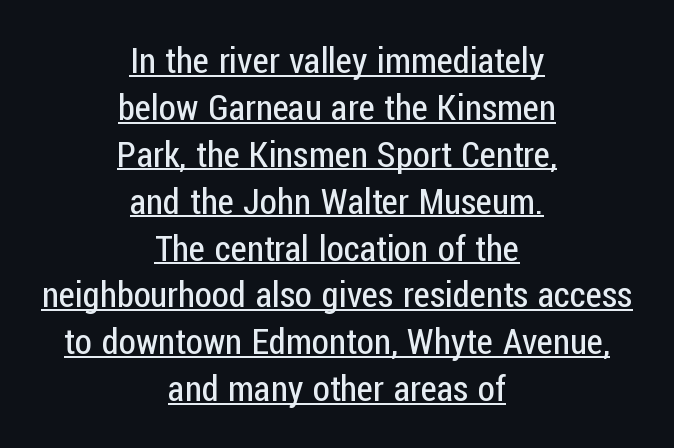
If you folded the block vertically in half, each line would mirror itself in length. This block has exactly the height ordinary leading produces. A baseline rule has been typeset under these characters. You could not count columns in this text — the font is proportionally spaced. The face used here is rendered with its standard letterfit.
